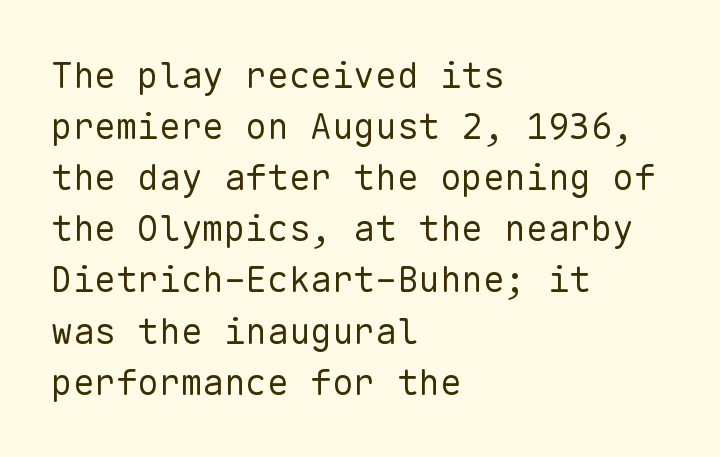
The typeface has the unassuming heft of standard copy or less. Characters follow at the spacing the type designer built in. The ragged edge is on the right, which tells us the setting is flush left. Serifs: no, the terminals of the letterforms are clean. Spacing verdict: monospaced, one width for all characters. The typography opts for an upright posture over an oblique one.
